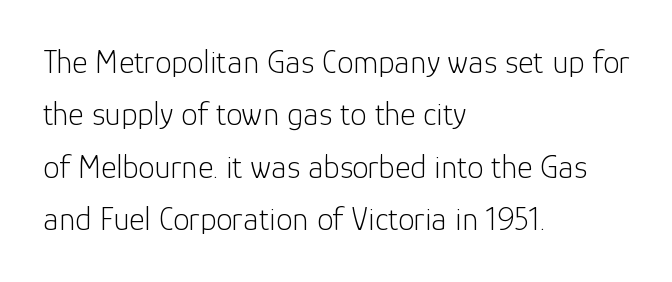
Q: Is the text bold? A: No.
Q: Is the text italic (slanted)? A: No, it is upright.
Q: Is the typeface a serif or a sans-serif typeface? A: Sans-serif.
Q: Is the text underlined? A: No.
Q: How is the paragraph aligned? A: Left-aligned.
Q: Is the spacing between letters normal or unusually wide? A: Normal.
Q: Is the spacing between lines tight, normal or loose? A: Normal.
Q: Width (condensed, normal, or wide)? A: Normal.
Q: Stroke contrast? A: Low.
Q: x-height? A: Medium.
Q: Monospaced? A: No.
